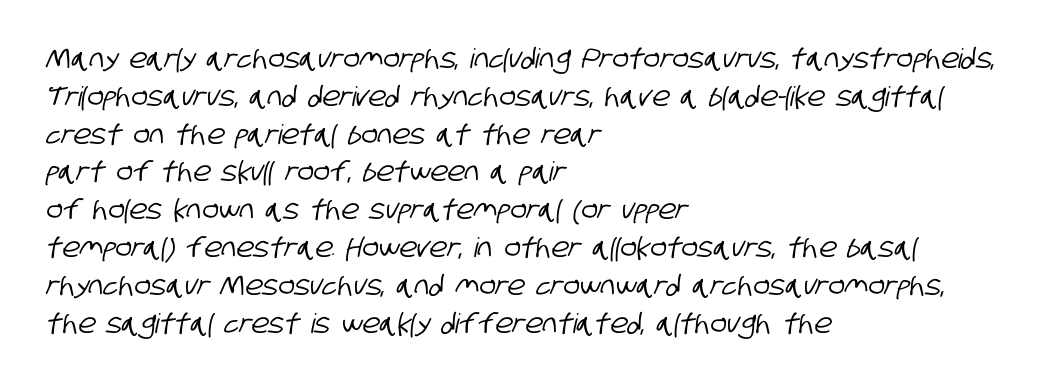
Short note: letters normally spaced. Is the block centered? No — it sits flush against the left margin. Is there much room between lines? A standard amount, neither cramped nor airy. Rule under the text: the space is simply empty.
